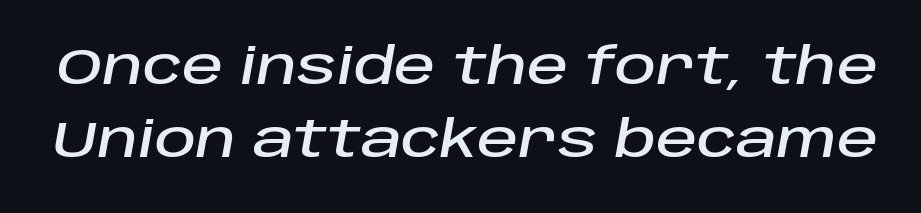
The image shows 51 px text type, italic (leaning right); set normal line spacing (1.43x), normal letter spacing, not underlined; low stroke contrast and a large x-height.
